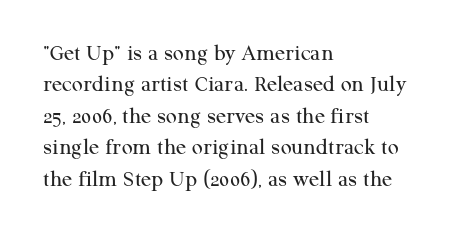
{"italic": "no", "bold": "no", "underline": "no", "align": "left", "line_spacing": "normal", "line_spacing_ratio": 1.31, "letter_spacing": "normal", "letter_spacing_em": 0.0, "glyph_px": 24}
